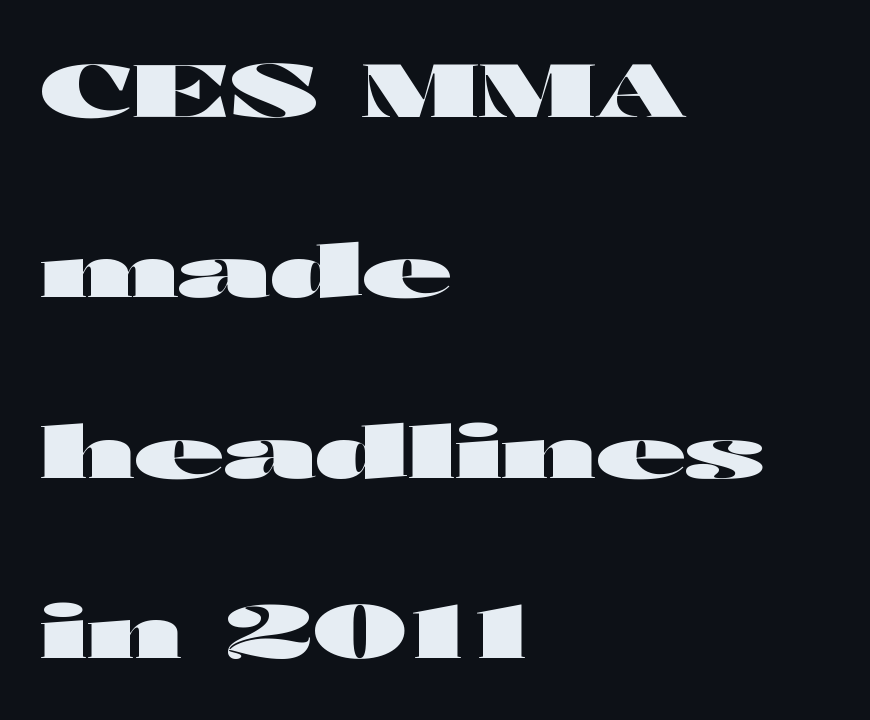
{"serif": "no", "italic": "no", "bold": "yes", "weight": "heavy", "width": "wide", "stroke_contrast": "high", "x_height": "medium", "monospaced": "no", "underline": "no", "align": "left", "line_spacing": "loose", "line_spacing_ratio": 2.47, "letter_spacing": "normal", "letter_spacing_em": 0.0, "glyph_px": 73}
